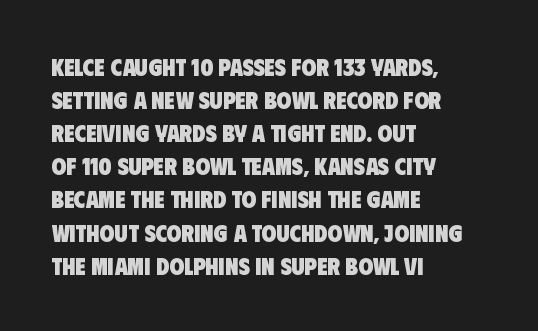
Q: Is the text bold? A: Yes.
Q: Is the text underlined? A: No.
Q: How is the paragraph aligned? A: Left-aligned.
Q: Is the spacing between letters normal or unusually wide? A: Normal.
Q: Is the spacing between lines tight, normal or loose? A: Normal.
